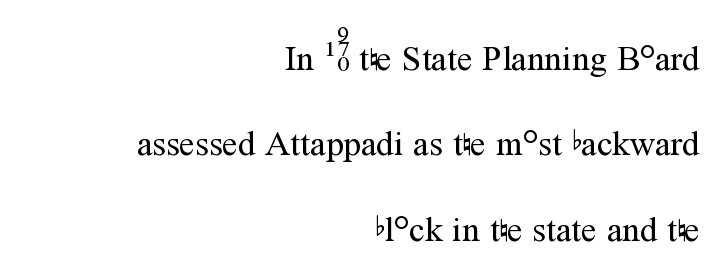
Q: Is the text bold? A: No.
Q: Is the text italic (slanted)? A: No, it is upright.
Q: Is the typeface a serif or a sans-serif typeface? A: Serif.
Q: Is the text underlined? A: No.
Q: How is the paragraph aligned? A: Right-aligned.
Q: Is the spacing between letters normal or unusually wide? A: Normal.
Q: Is the spacing between lines tight, normal or loose? A: Loose.
Q: Width (condensed, normal, or wide)? A: Normal.
Q: Stroke contrast? A: Medium.
Q: x-height? A: Medium.
Q: Monospaced? A: No.
